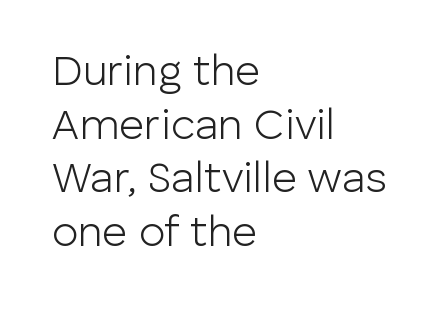
The image shows 43 px light sans-serif type, upright; set left-aligned, normal line spacing (1.25x), normal letter spacing, not underlined; low stroke contrast and a medium x-height.
